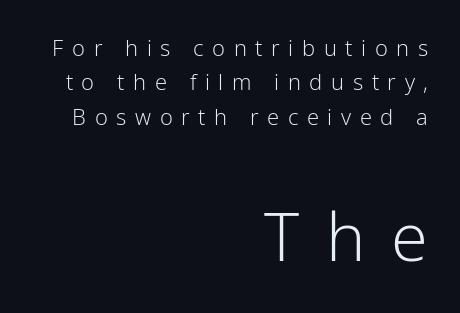
Inter-character spacing is expanded well beyond the font's built-in metrics. Type style note: lacks serifs. A normal amount of white space separates one row of letters from the next. Note the varied advance widths — an 'i' is clearly narrower than an 'm'.
